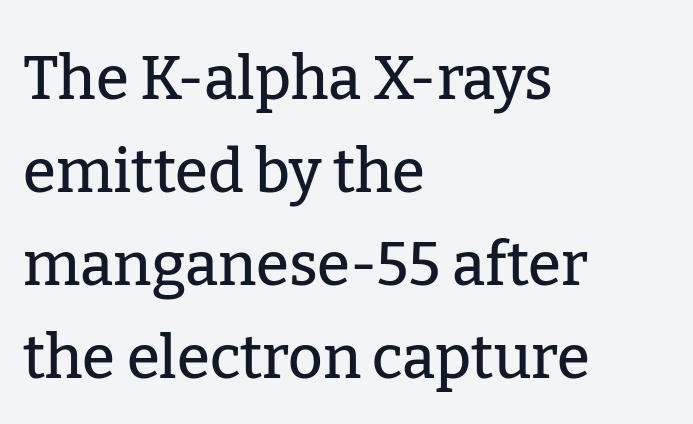
Q: Is the text italic (slanted)? A: No, it is upright.
Q: Is the typeface a serif or a sans-serif typeface? A: Serif.
Q: Is the text underlined? A: No.
Q: How is the paragraph aligned? A: Left-aligned.
Q: Is the spacing between letters normal or unusually wide? A: Normal.
Q: Is the spacing between lines tight, normal or loose? A: Normal.
Q: Width (condensed, normal, or wide)? A: Normal.
Q: Stroke contrast? A: Low.
Q: x-height? A: Medium.
Q: Monospaced? A: No.
